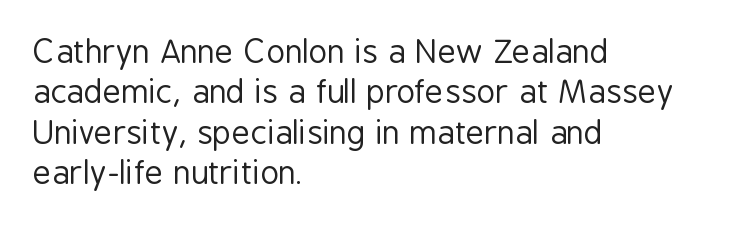
The image shows 32 px regular-weight, condensed sans-serif type, upright; set left-aligned, normal line spacing (1.26x), normal letter spacing, not underlined; low stroke contrast and a medium x-height.
